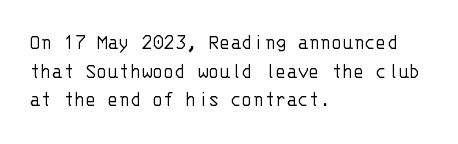
{"italic": "no", "bold": "no", "underline": "no", "align": "left", "line_spacing_ratio": 1.24, "letter_spacing": "normal", "letter_spacing_em": 0.0, "glyph_px": 23}
